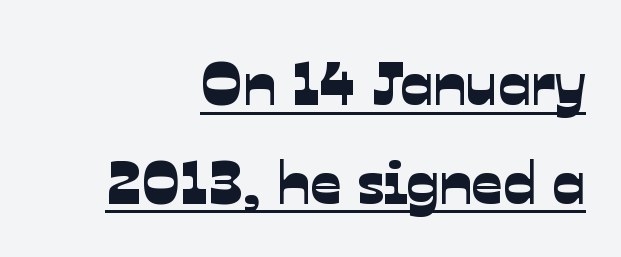
{"serif": "no", "width": "normal", "stroke_contrast": "low", "x_height": "medium", "monospaced": "no", "underline": "yes", "align": "right", "line_spacing": "normal", "line_spacing_ratio": 1.62, "letter_spacing": "normal", "letter_spacing_em": 0.0, "glyph_px": 61}
